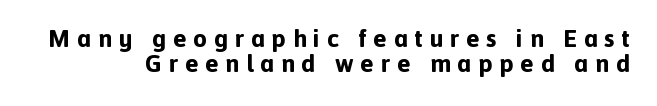
The image shows 25 px bold type, upright; set right-aligned, tight line spacing (1.01x), unusually wide letter spacing (+0.27 em), not underlined.
